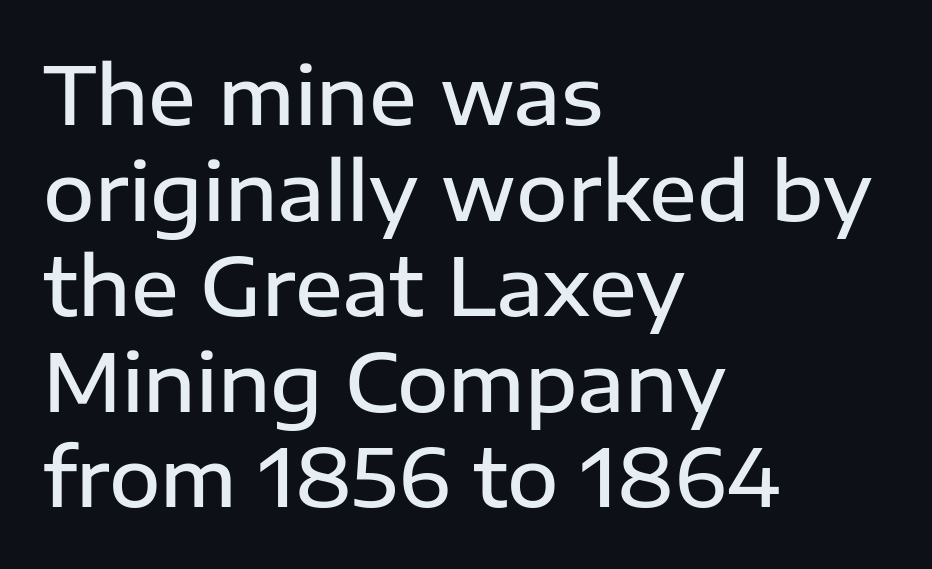
Q: Is the text bold? A: Semi-bold.
Q: Is the text italic (slanted)? A: No, it is upright.
Q: Is the typeface a serif or a sans-serif typeface? A: Sans-serif.
Q: Is the text underlined? A: No.
Q: How is the paragraph aligned? A: Left-aligned.
Q: Is the spacing between letters normal or unusually wide? A: Normal.
Q: Width (condensed, normal, or wide)? A: Normal.
Q: Stroke contrast? A: Low.
Q: x-height? A: Medium.
Q: Monospaced? A: No.
